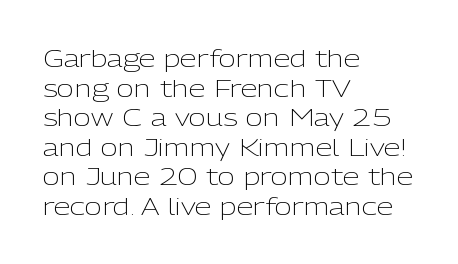
{"italic": "no", "bold": "no", "underline": "no", "align": "left", "line_spacing_ratio": 1.23, "letter_spacing": "normal", "letter_spacing_em": 0.0, "glyph_px": 24}
